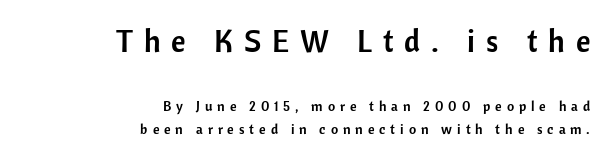
{"serif": "no", "italic": "no", "width": "normal", "stroke_contrast": "low", "x_height": "medium", "monospaced": "no", "underline": "no", "align": "right", "line_spacing": "normal", "line_spacing_ratio": 1.64, "letter_spacing": "wide", "letter_spacing_em": 0.35, "larger_block": "first", "size_ratio": 2.21, "glyph_px": 31}
